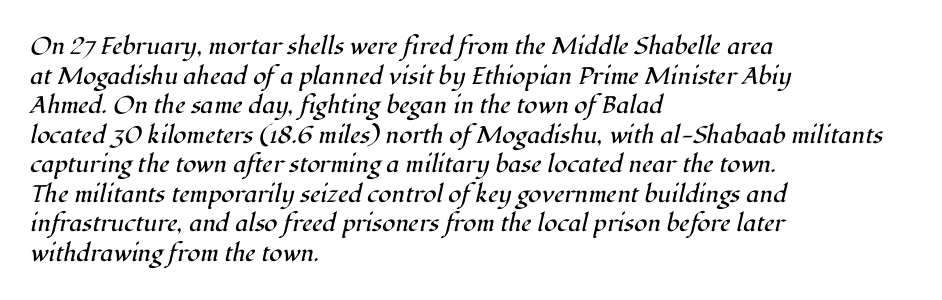
The image shows 24 px text type, italic (leaning right); set left-aligned, line spacing 1.23x, normal letter spacing, not underlined.
